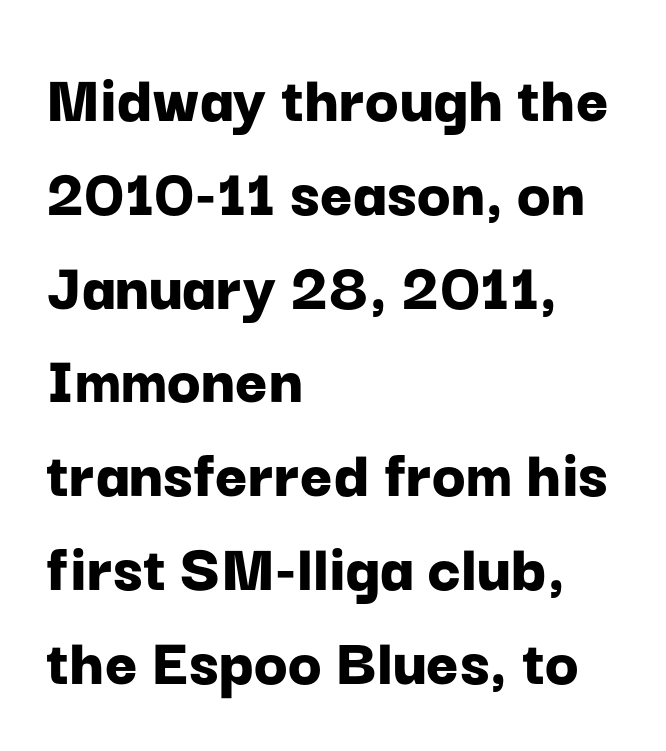
The image shows 70 px bold sans-serif type, upright; set left-aligned, normal line spacing (1.34x), normal letter spacing, not underlined; low stroke contrast and a medium x-height.
